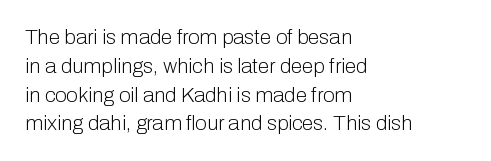
{"italic": "no", "bold": "no", "underline": "no", "align": "left", "line_spacing": "normal", "line_spacing_ratio": 1.37, "letter_spacing": "normal", "letter_spacing_em": 0.0, "glyph_px": 21}
